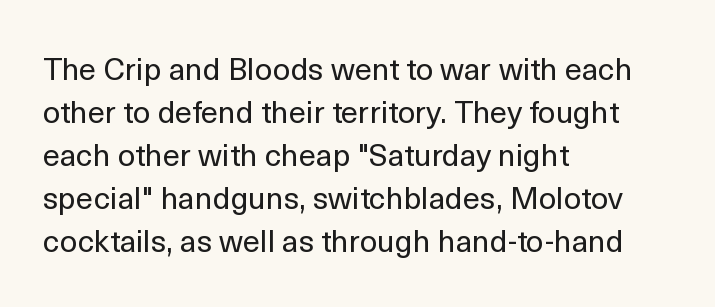
{"serif": "no", "italic": "no", "bold": "no", "weight": "regular", "width": "normal", "x_height": "medium", "monospaced": "no", "underline": "no", "align": "left", "line_spacing": "normal", "line_spacing_ratio": 1.39, "letter_spacing": "normal", "letter_spacing_em": 0.0, "glyph_px": 31}
